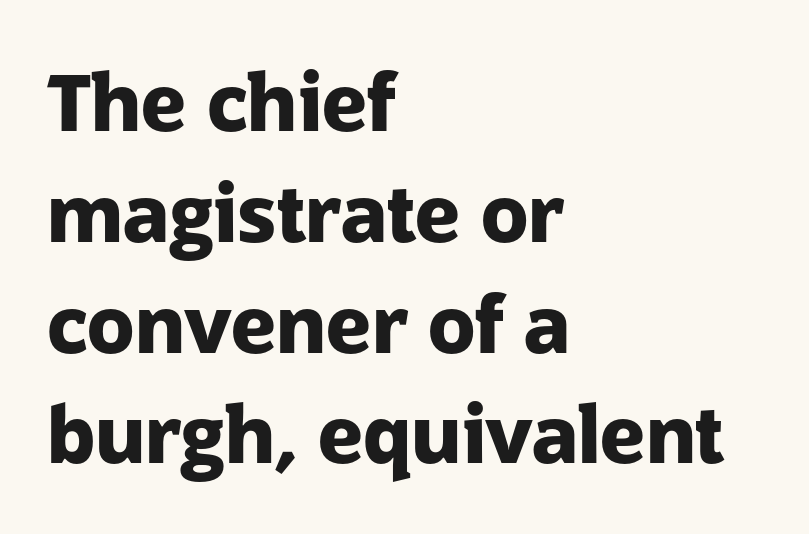
The image shows 78 px heavy sans-serif type, upright; set left-aligned, normal line spacing (1.42x), normal letter spacing, not underlined; low stroke contrast and a medium x-height.
